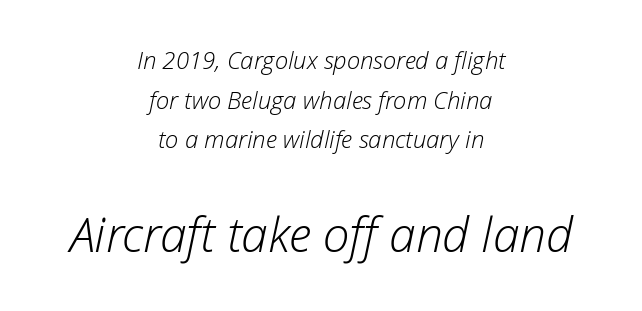
The image shows 48 px light type, italic (leaning right); set centered, normal line spacing (1.65x), normal letter spacing, not underlined; the second (bottom) block is 2.0x larger; low stroke contrast and a medium x-height.
